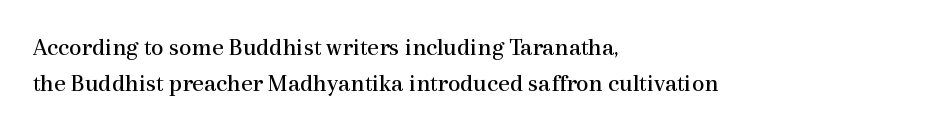
Q: Is the text bold? A: No.
Q: Is the text italic (slanted)? A: No, it is upright.
Q: Is the text underlined? A: No.
Q: How is the paragraph aligned? A: Left-aligned.
Q: Is the spacing between letters normal or unusually wide? A: Normal.
Q: Is the spacing between lines tight, normal or loose? A: Normal.
